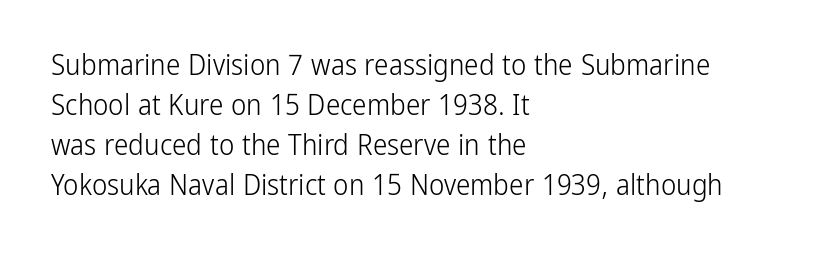
Does the type have serifs? No, each stem ends abruptly. Descender tails drop into unmarked territory. The rendering anchors every line to the left-hand side. The strokes carry an ordinary text weight at most.
